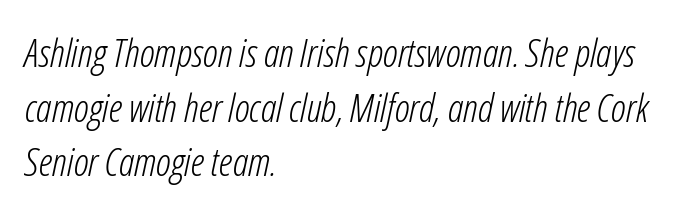
Q: Is the text bold? A: No.
Q: Is the text italic (slanted)? A: Yes, it leans right by about 12 degrees.
Q: Is the text underlined? A: No.
Q: How is the paragraph aligned? A: Left-aligned.
Q: Is the spacing between letters normal or unusually wide? A: Normal.
Q: Is the spacing between lines tight, normal or loose? A: Normal.
Q: Width (condensed, normal, or wide)? A: Condensed.
Q: Stroke contrast? A: Low.
Q: x-height? A: Medium.
Q: Monospaced? A: No.
